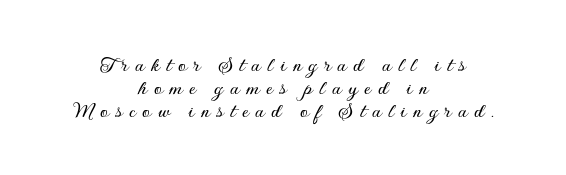
Q: Is the text italic (slanted)? A: Yes.
Q: Is the text underlined? A: No.
Q: How is the paragraph aligned? A: Centered.
Q: Is the spacing between letters normal or unusually wide? A: Unusually wide.
Q: Is the spacing between lines tight, normal or loose? A: Tight.
